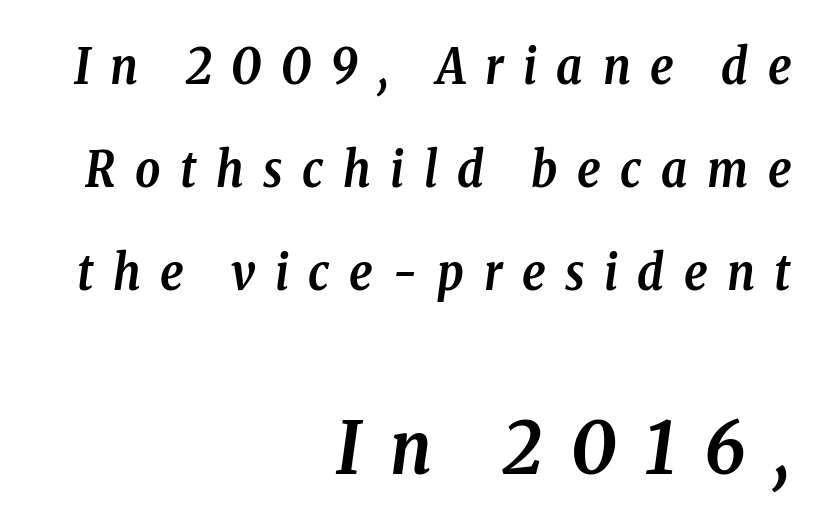
Q: Is the text bold? A: Yes.
Q: Is the text italic (slanted)? A: Yes, it leans right by about 8 degrees.
Q: Is the typeface a serif or a sans-serif typeface? A: Serif.
Q: Is the text underlined? A: No.
Q: How is the paragraph aligned? A: Right-aligned.
Q: Is the spacing between letters normal or unusually wide? A: Unusually wide.
Q: Is the spacing between lines tight, normal or loose? A: Loose.
Q: Which block of text is set in a larger size, the first (top) or the second (bottom)? A: The second (bottom) one.
Q: Width (condensed, normal, or wide)? A: Condensed.
Q: Stroke contrast? A: Low.
Q: x-height? A: Medium.
Q: Monospaced? A: No.
